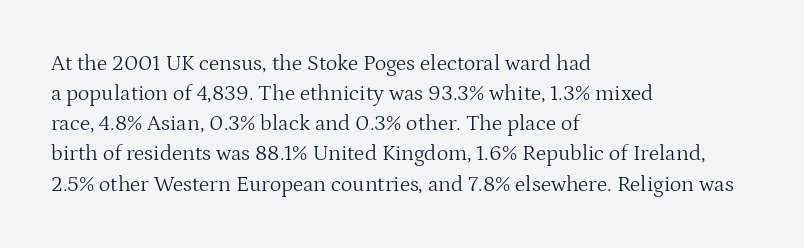
{"italic": "no", "bold": "no", "underline": "no", "align": "left", "line_spacing": "normal", "line_spacing_ratio": 1.37, "letter_spacing": "normal", "letter_spacing_em": 0.0, "glyph_px": 22}
